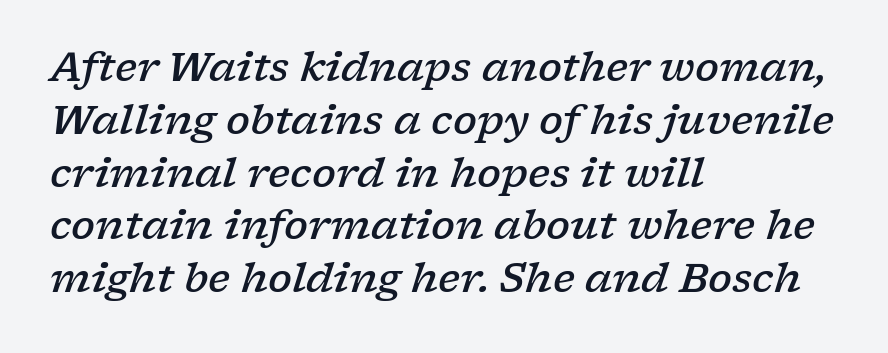
A student would call this left alignment; a typographer would say flush left, rag right. Rendered with sloped, italic letterforms. These lines are rendered in a variable-pitch font. This is moderately heavy type, rendered in semibold.
